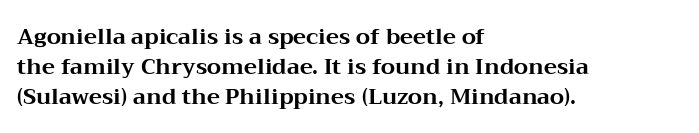
The image shows 22 px bold type, upright; set left-aligned, normal line spacing (1.36x), normal letter spacing, not underlined.
